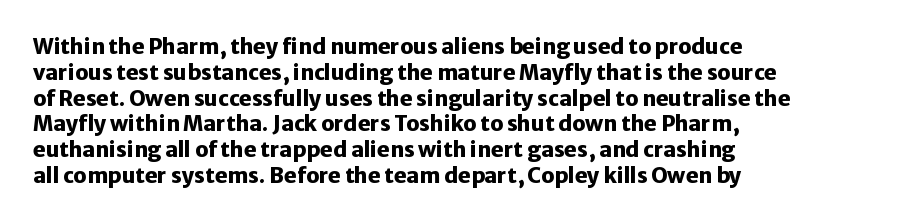
The image shows 21 px bold type, upright; set left-aligned, line spacing 1.23x, normal letter spacing, not underlined.
